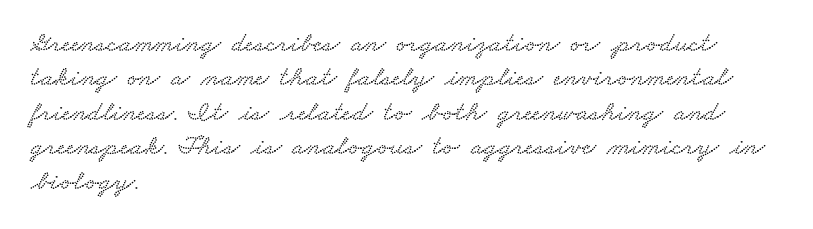
Q: Is the typeface a serif or a sans-serif typeface? A: Serif.
Q: Is the text underlined? A: No.
Q: How is the paragraph aligned? A: Left-aligned.
Q: Is the spacing between letters normal or unusually wide? A: Normal.
Q: Width (condensed, normal, or wide)? A: Wide.
Q: Stroke contrast? A: Low.
Q: x-height? A: Small.
Q: Monospaced? A: No.
